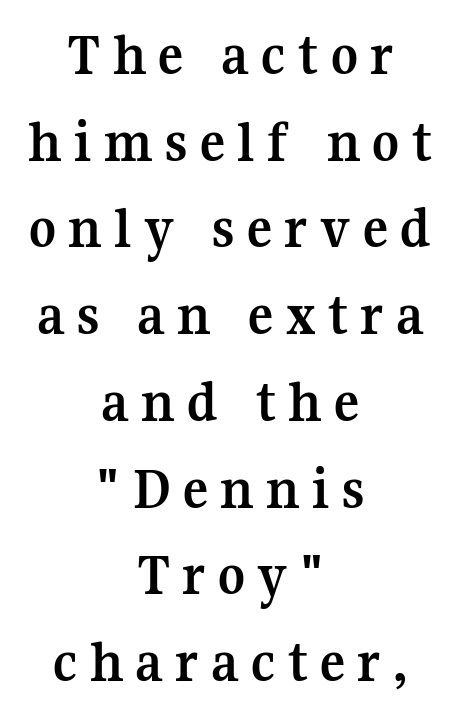
The image shows 59 px semibold serif type, upright; set centered, normal line spacing (1.47x), unusually wide letter spacing (+0.21 em), not underlined; medium stroke contrast and a medium x-height.
